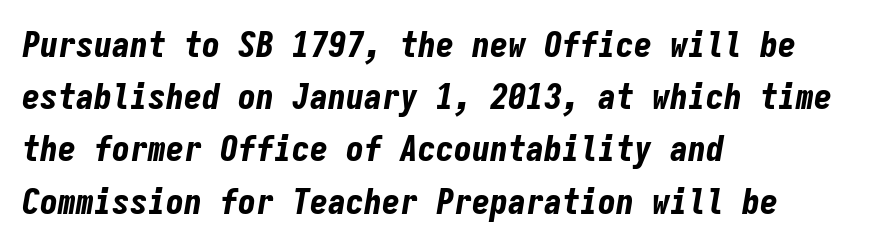
{"italic": "yes", "lean": "right", "slant_degrees": 9, "bold": "yes", "weight": "bold", "width": "condensed", "stroke_contrast": "low", "x_height": "medium", "monospaced": "yes", "underline": "no", "align": "left", "line_spacing": "normal", "line_spacing_ratio": 1.45, "letter_spacing": "normal", "letter_spacing_em": 0.0, "glyph_px": 36}
